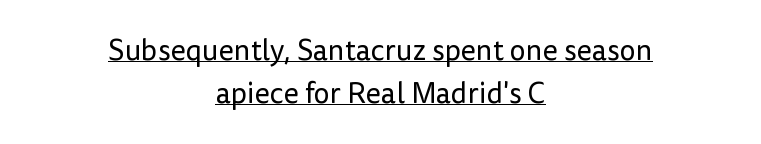
Tall strokes in this sample are plumb rather than angled. The passage shown has conventional tracking throughout. Evenly set lines give the paragraph a standard silhouette. Do the characters align in a grid? No, the font is proportional.
